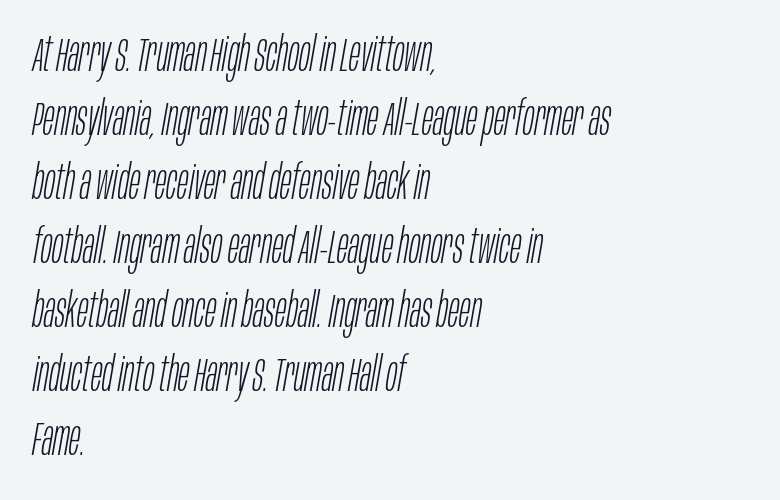
Stroke thickness stays within the range of a standard reading face or lighter. This rendering uses left alignment, leaving the right contour irregular. Each letter keeps its own natural width here, so spacing adapts to shape. Each new line begins a customary step beneath the previous one. The passage shown has conventional tracking throughout. Does the lettering tilt? It does — this is italic.
